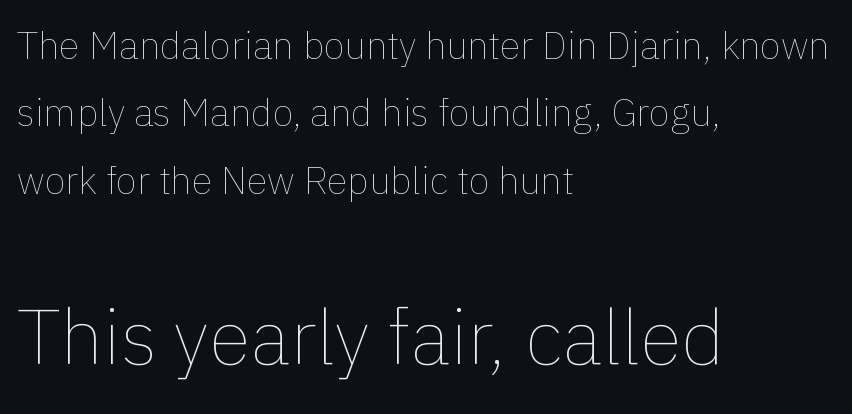
Horizontal alignment here is leftward, the default for most running prose. Descender tails drop into unmarked territory. The lower block of text is set noticeably larger than the block above it. This rendering leaves character spacing at its baseline value.
